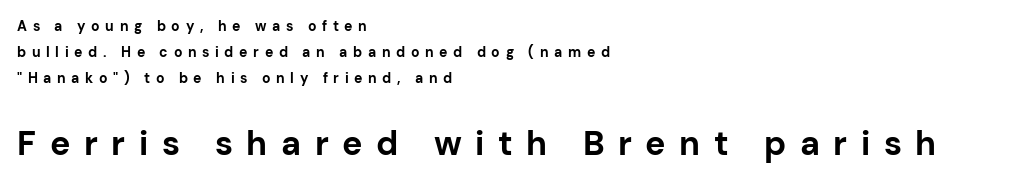
The image shows 34 px bold sans-serif type, upright; set left-aligned, line spacing 1.84x, unusually wide letter spacing (+0.4 em), not underlined; the second (bottom) block is 2.43x larger; low stroke contrast and a medium x-height.
